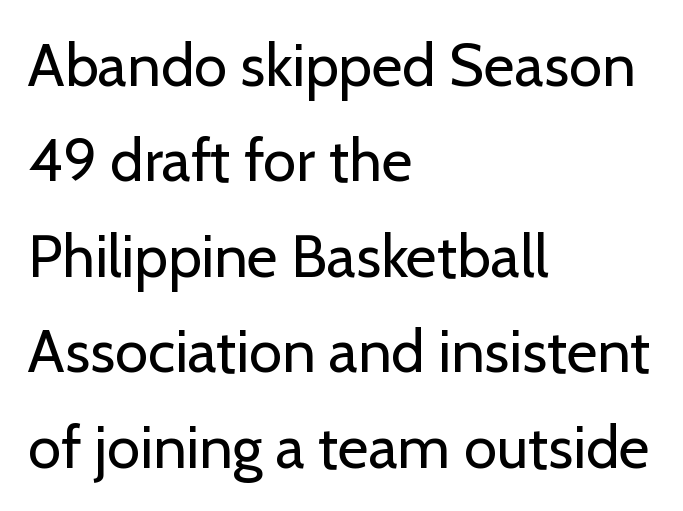
This sample is left-justified, so line endings fall wherever the words run out. Do the characters align in a grid? No, the font is proportional. Each new line begins a customary step beneath the previous one. The typeface chosen for these lines omits serifs. This sample uses plain, unmodified letter spacing. Quick note: underline off.
